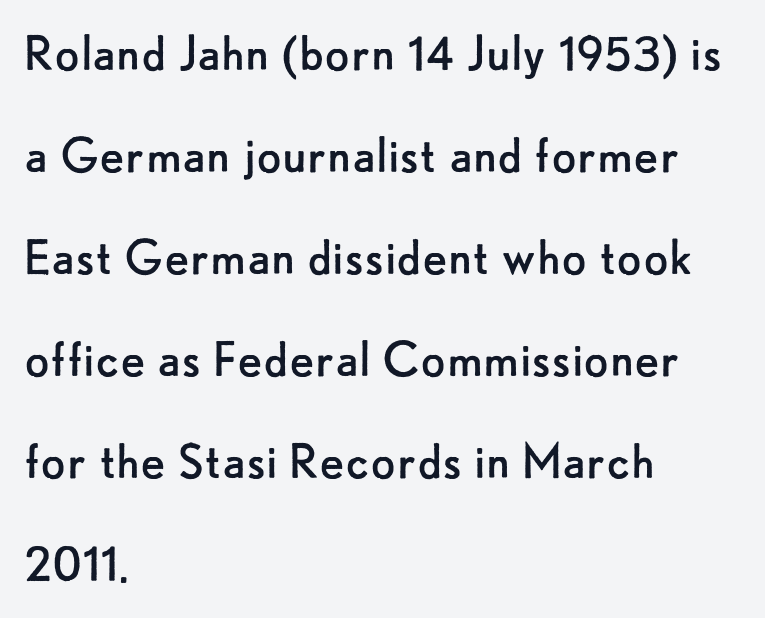
Q: Is the text bold? A: No.
Q: Is the text italic (slanted)? A: No, it is upright.
Q: Is the typeface a serif or a sans-serif typeface? A: Sans-serif.
Q: Is the text underlined? A: No.
Q: How is the paragraph aligned? A: Left-aligned.
Q: Is the spacing between letters normal or unusually wide? A: Normal.
Q: Width (condensed, normal, or wide)? A: Normal.
Q: Stroke contrast? A: Low.
Q: x-height? A: Small.
Q: Monospaced? A: No.
